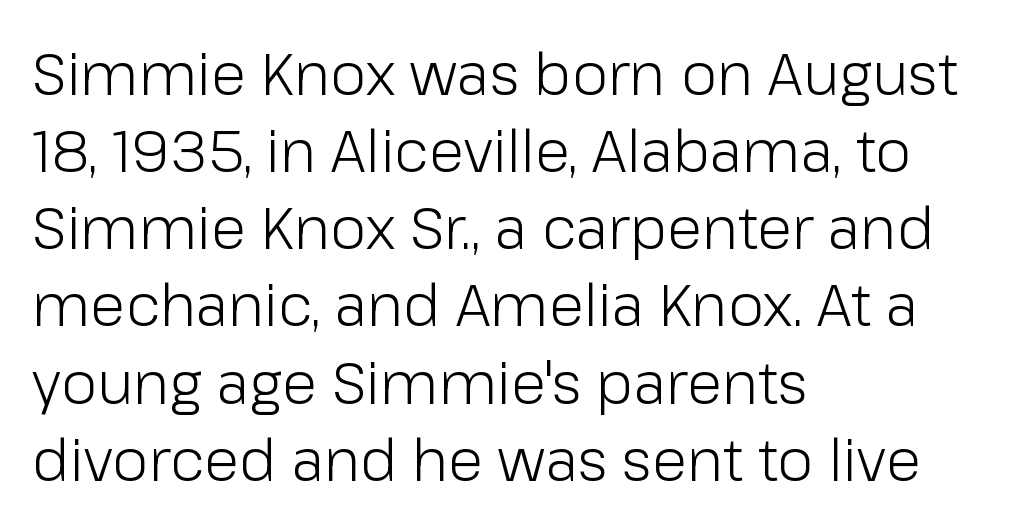
Q: Is the text bold? A: No.
Q: Is the text italic (slanted)? A: No, it is upright.
Q: Is the typeface a serif or a sans-serif typeface? A: Sans-serif.
Q: Is the text underlined? A: No.
Q: How is the paragraph aligned? A: Left-aligned.
Q: Is the spacing between letters normal or unusually wide? A: Normal.
Q: Is the spacing between lines tight, normal or loose? A: Normal.
Q: Width (condensed, normal, or wide)? A: Normal.
Q: Stroke contrast? A: Low.
Q: x-height? A: Medium.
Q: Monospaced? A: No.
